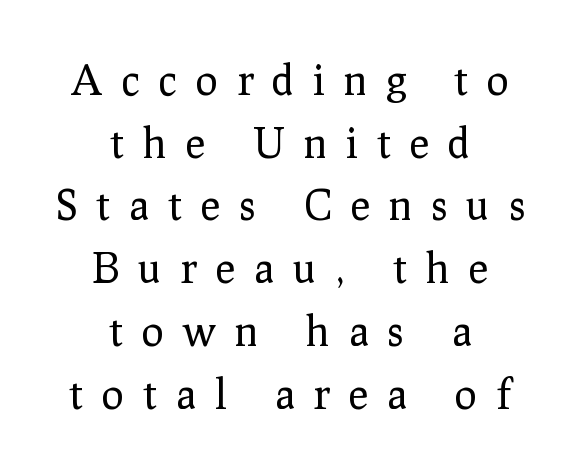
Interline gaps are of average width in this sample. Inter-character spacing is expanded well beyond the font's built-in metrics. The passage shown is typeset with a serif family. The whitespace from short lines is split evenly between both sides. Bold? No — there's no thickening of the strokes.
